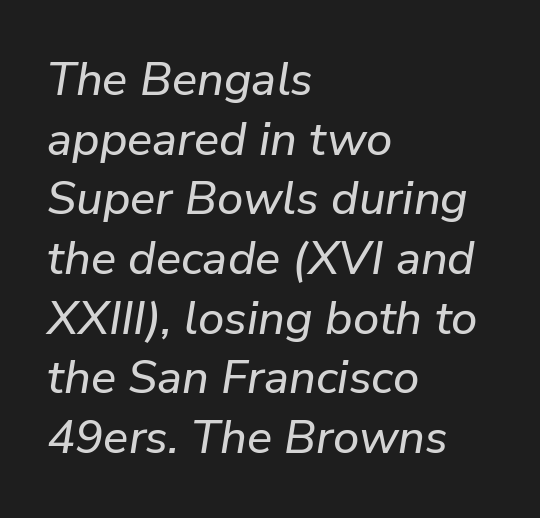
{"italic": "yes", "lean": "right", "slant_degrees": 9, "width": "normal", "stroke_contrast": "low", "x_height": "medium", "monospaced": "no", "underline": "no", "align": "left", "line_spacing": "normal", "line_spacing_ratio": 1.27, "letter_spacing": "normal", "letter_spacing_em": 0.0, "glyph_px": 47}
